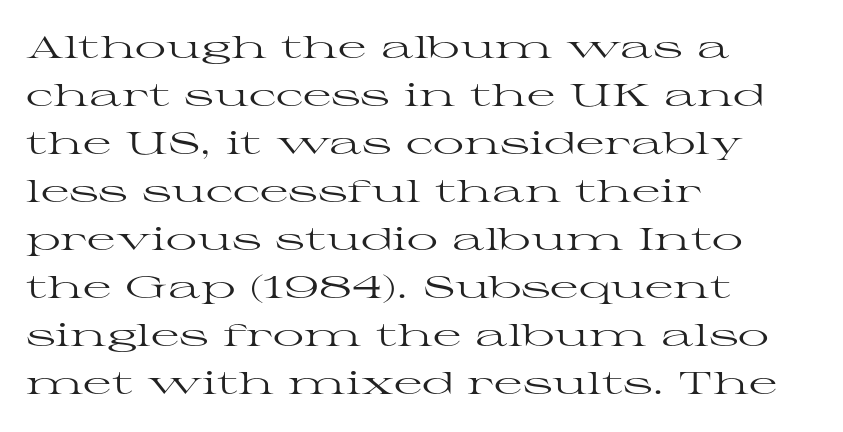
{"serif": "yes", "italic": "no", "bold": "no", "weight": "regular", "width": "wide", "stroke_contrast": "high", "x_height": "medium", "monospaced": "no", "underline": "no", "align": "left", "line_spacing": "normal", "line_spacing_ratio": 1.55, "letter_spacing": "normal", "letter_spacing_em": 0.0, "glyph_px": 31}
